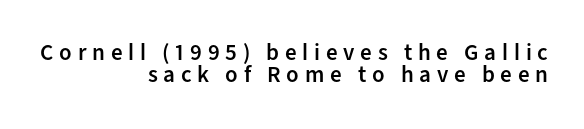
Between one letter and the next there's a generous, obvious gap. The lines are quadded right. Summary of vertical rhythm: compact, with narrow interline spacing. Italic? Not at all — the glyphs are vertical. These words are printed semibold, heavier than regular yet not bold. The space beneath each line is pristine and unruled.
